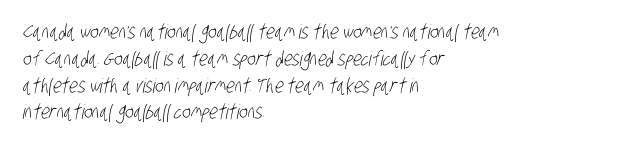
{"bold": "no", "underline": "no", "align": "left", "line_spacing": "normal", "line_spacing_ratio": 1.34, "letter_spacing": "normal", "letter_spacing_em": 0.0, "glyph_px": 20}
